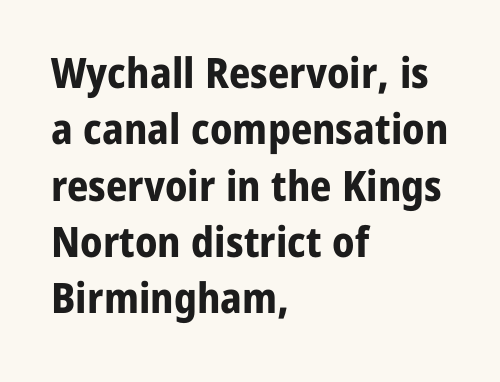
The designer left line spacing at the default. Emphasis by weight is at full strength: bold. The gap between lines stays unmarked. The characters display no serif detailing; their extremities are plain.
